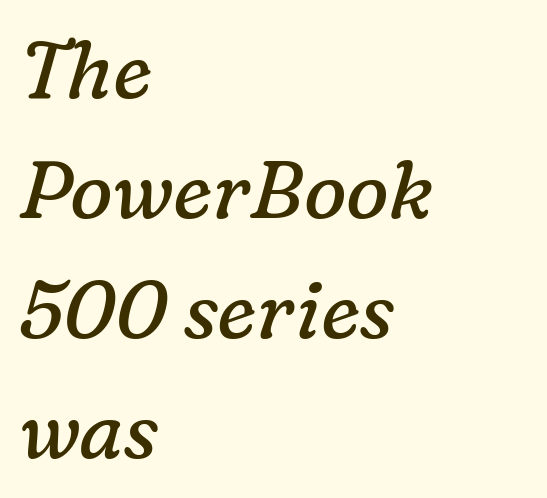
{"serif": "yes", "italic": "yes", "lean": "right", "slant_degrees": 16, "bold": "no", "weight": "regular", "width": "normal", "stroke_contrast": "low", "x_height": "medium", "monospaced": "no", "underline": "no", "align": "left", "line_spacing": "normal", "line_spacing_ratio": 1.5, "letter_spacing": "normal", "letter_spacing_em": 0.0, "glyph_px": 80}
